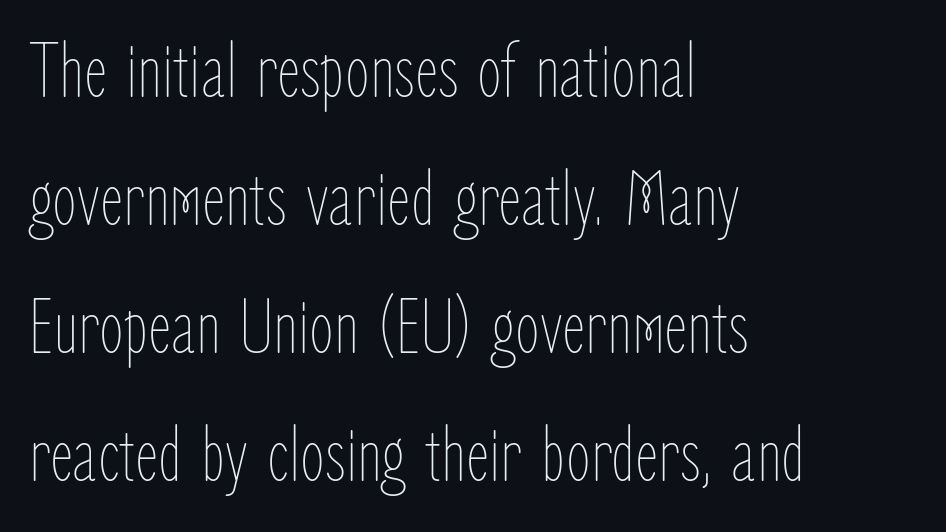
Think of a printed novel: that variable character pitch is what you see here. What stands out about the letter spacing? Nothing — it is the standard amount. Weight: in the light-to-regular range. Notice how descenders clear the ascenders below comfortably — that's standard leading. Does the copy run flush right? No — it runs flush left.
